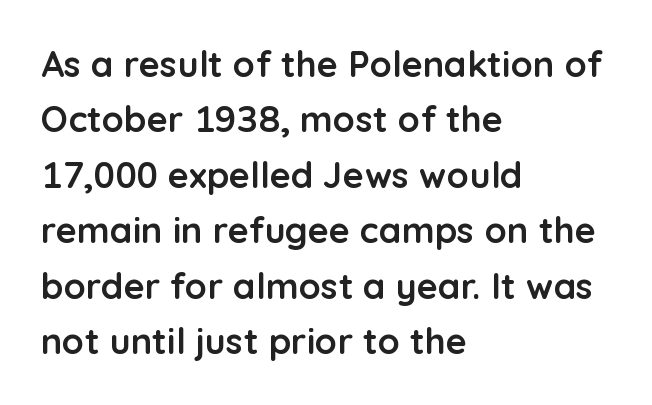
{"serif": "no", "italic": "no", "bold": "yes", "weight": "semibold", "width": "normal", "stroke_contrast": "low", "x_height": "medium", "monospaced": "no", "underline": "no", "align": "left", "line_spacing": "normal", "line_spacing_ratio": 1.54, "letter_spacing": "normal", "letter_spacing_em": 0.0, "glyph_px": 36}
